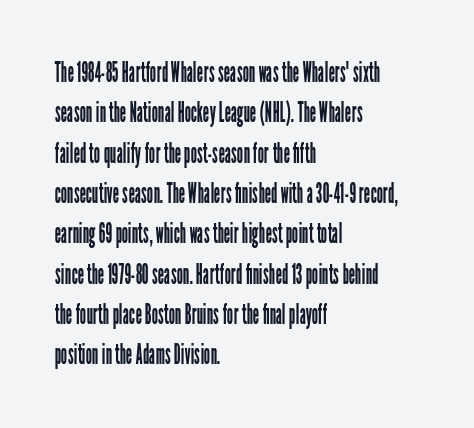
Q: Is the text bold? A: No.
Q: Is the text italic (slanted)? A: No, it is upright.
Q: Is the typeface a serif or a sans-serif typeface? A: Sans-serif.
Q: Is the text underlined? A: No.
Q: How is the paragraph aligned? A: Left-aligned.
Q: Is the spacing between letters normal or unusually wide? A: Normal.
Q: Is the spacing between lines tight, normal or loose? A: Normal.
Q: Width (condensed, normal, or wide)? A: Condensed.
Q: Stroke contrast? A: Low.
Q: x-height? A: Medium.
Q: Monospaced? A: No.
